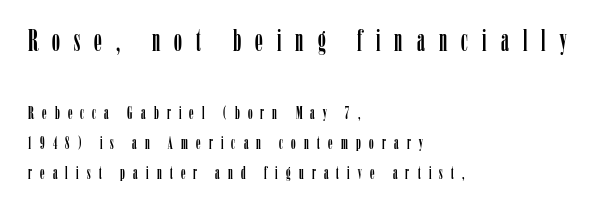
{"serif": "yes", "italic": "no", "width": "condensed", "stroke_contrast": "low", "x_height": "medium", "monospaced": "no", "underline": "no", "align": "left", "line_spacing": "normal", "line_spacing_ratio": 1.68, "letter_spacing": "wide", "letter_spacing_em": 0.46, "larger_block": "first", "size_ratio": 1.72, "glyph_px": 31}
